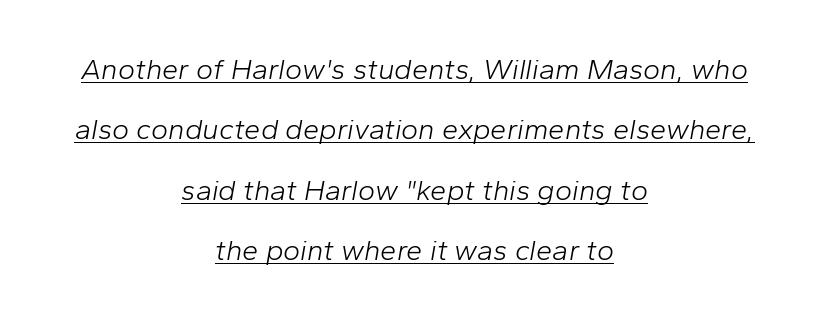
Q: Is the text bold? A: No.
Q: Is the text italic (slanted)? A: Yes, it leans right by about 10 degrees.
Q: Is the text underlined? A: Yes.
Q: How is the paragraph aligned? A: Centered.
Q: Is the spacing between letters normal or unusually wide? A: Normal.
Q: Is the spacing between lines tight, normal or loose? A: Loose.
Q: Width (condensed, normal, or wide)? A: Normal.
Q: Stroke contrast? A: Low.
Q: x-height? A: Medium.
Q: Monospaced? A: No.
